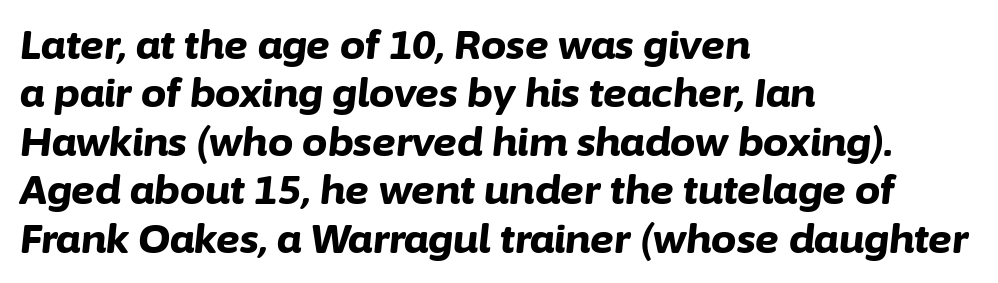
The image shows 40 px bold type, italic (leaning right); set left-aligned, line spacing 1.21x, normal letter spacing, not underlined; low stroke contrast and a medium x-height.
